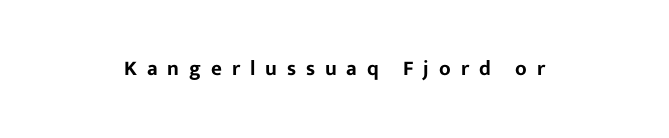
The image shows 21 px text type, upright; set centered, unusually wide letter spacing (+0.47 em), not underlined.
